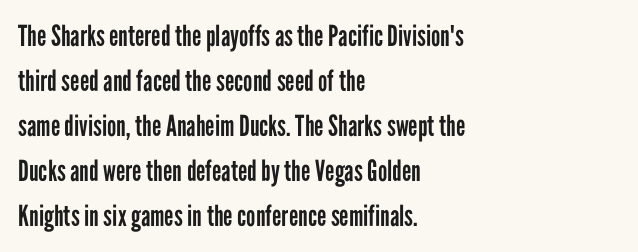
Q: Is the text bold? A: No.
Q: Is the text italic (slanted)? A: No, it is upright.
Q: Is the typeface a serif or a sans-serif typeface? A: Sans-serif.
Q: Is the text underlined? A: No.
Q: How is the paragraph aligned? A: Left-aligned.
Q: Is the spacing between letters normal or unusually wide? A: Normal.
Q: Is the spacing between lines tight, normal or loose? A: Normal.
Q: Width (condensed, normal, or wide)? A: Condensed.
Q: Stroke contrast? A: Low.
Q: x-height? A: Medium.
Q: Monospaced? A: No.
